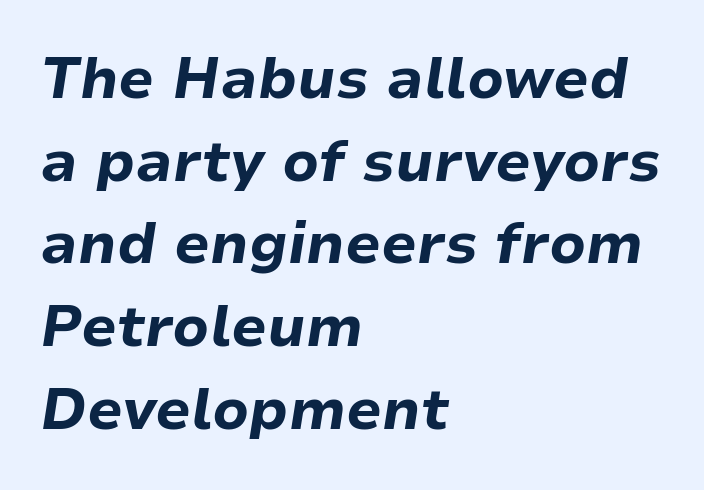
{"italic": "yes", "lean": "right", "slant_degrees": 9, "bold": "yes", "weight": "bold", "width": "normal", "stroke_contrast": "low", "x_height": "medium", "monospaced": "no", "underline": "no", "align": "left", "line_spacing": "normal", "line_spacing_ratio": 1.45, "letter_spacing": "normal", "letter_spacing_em": 0.0, "glyph_px": 57}
